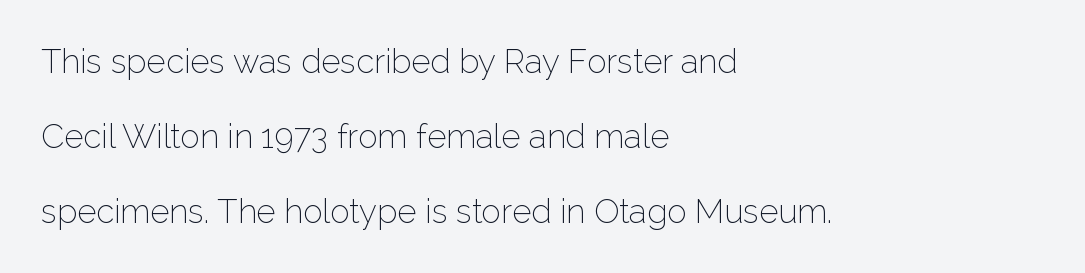
The image shows 33 px thin sans-serif type, upright; set left-aligned, loose line spacing (2.28x), normal letter spacing, not underlined; low stroke contrast and a medium x-height.
